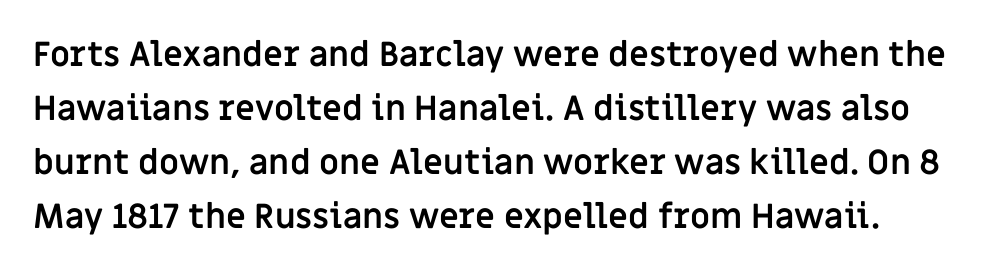
{"serif": "no", "italic": "no", "bold": "yes", "weight": "semibold", "width": "normal", "stroke_contrast": "low", "x_height": "large", "monospaced": "no", "underline": "no", "line_spacing": "normal", "line_spacing_ratio": 1.59, "letter_spacing": "normal", "letter_spacing_em": 0.0, "glyph_px": 34}
